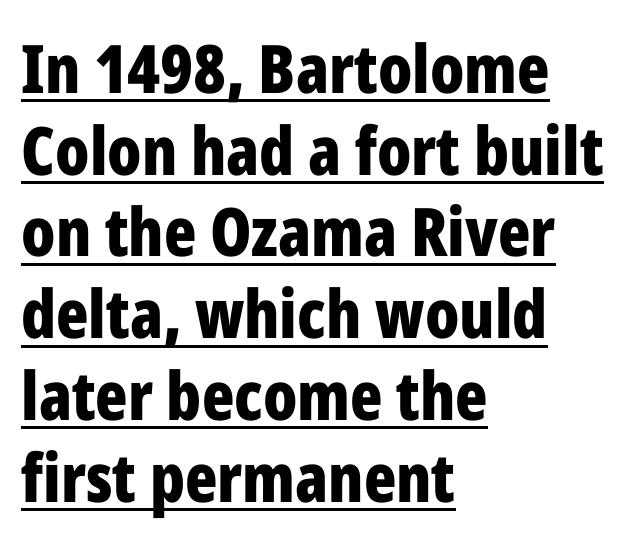
The image shows 67 px bold, condensed sans-serif type, upright; set left-aligned, line spacing 1.22x, normal letter spacing, underlined; low stroke contrast and a medium x-height.
